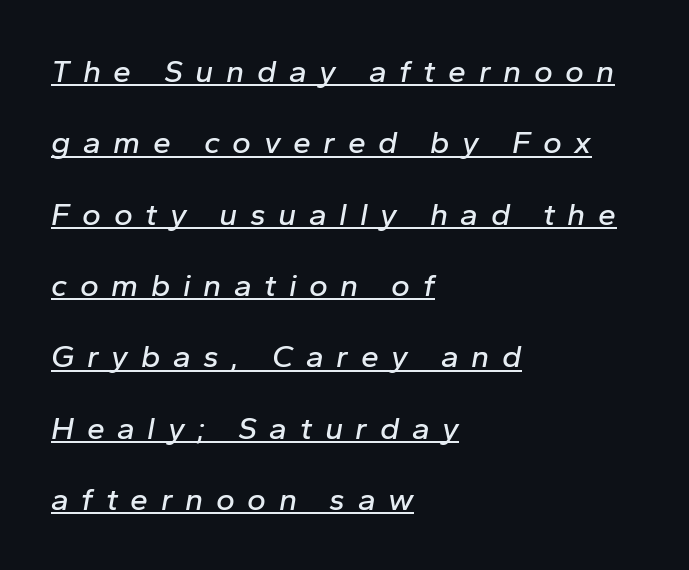
Q: Is the text italic (slanted)? A: Yes, it leans right by about 10 degrees.
Q: Is the text underlined? A: Yes.
Q: How is the paragraph aligned? A: Left-aligned.
Q: Is the spacing between letters normal or unusually wide? A: Unusually wide.
Q: Is the spacing between lines tight, normal or loose? A: Loose.
Q: Width (condensed, normal, or wide)? A: Normal.
Q: Stroke contrast? A: Low.
Q: x-height? A: Medium.
Q: Monospaced? A: No.
